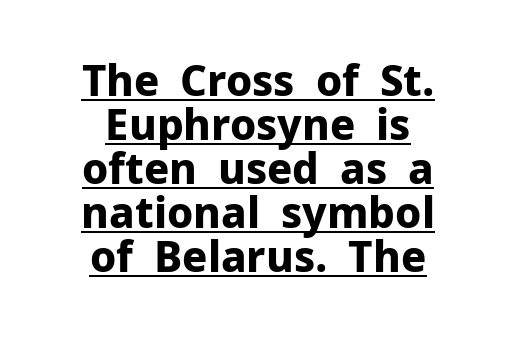
The image shows 42 px bold sans-serif type, upright; set centered, tight line spacing (1.05x), normal letter spacing, underlined; low stroke contrast and a medium x-height.
